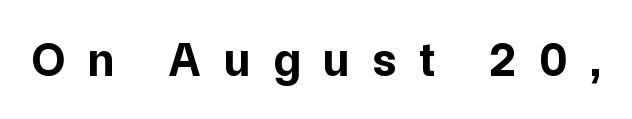
The image shows 48 px bold sans-serif type, upright; set unusually wide letter spacing (+0.47 em), not underlined; low stroke contrast and a medium x-height.
